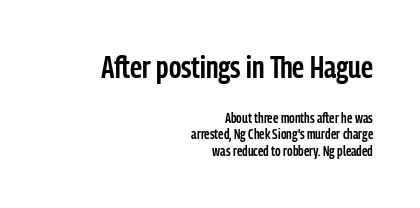
Spacing verdict: proportional, widths tailored to each character. A typesetter would label this face a sans. One-word summary of the alignment: right. The passage shown has conventional tracking throughout.
